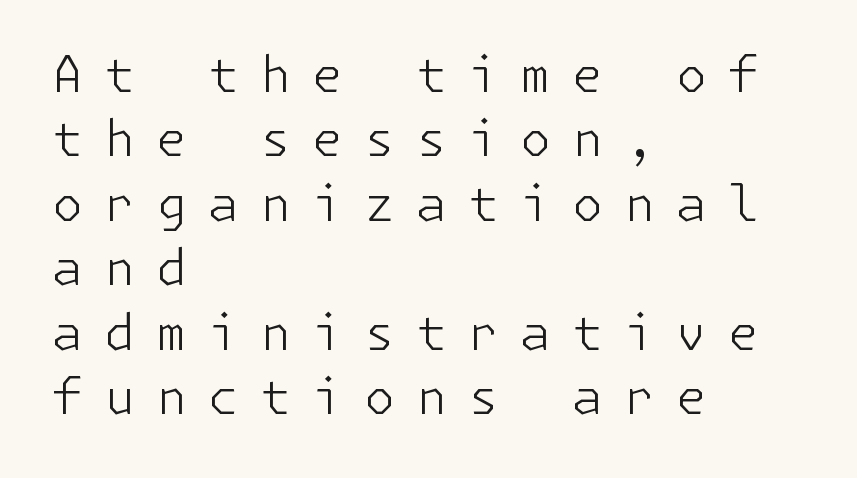
Q: Is the text bold? A: No.
Q: Is the text italic (slanted)? A: No, it is upright.
Q: Is the typeface a serif or a sans-serif typeface? A: Sans-serif.
Q: Is the text underlined? A: No.
Q: How is the paragraph aligned? A: Left-aligned.
Q: Is the spacing between letters normal or unusually wide? A: Unusually wide.
Q: Is the spacing between lines tight, normal or loose? A: Normal.
Q: Width (condensed, normal, or wide)? A: Normal.
Q: Stroke contrast? A: Low.
Q: x-height? A: Medium.
